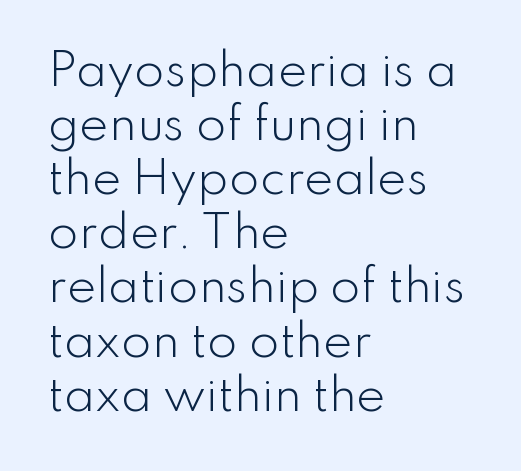
{"serif": "no", "italic": "no", "bold": "no", "weight": "light", "width": "normal", "stroke_contrast": "low", "x_height": "small", "monospaced": "no", "underline": "no", "align": "left", "line_spacing_ratio": 1.23, "letter_spacing": "normal", "letter_spacing_em": 0.0, "glyph_px": 44}
